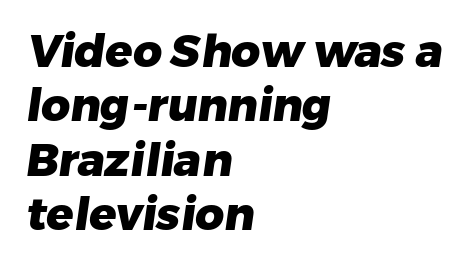
Q: Is the text bold? A: Yes.
Q: Is the typeface a serif or a sans-serif typeface? A: Sans-serif.
Q: Is the text underlined? A: No.
Q: How is the paragraph aligned? A: Left-aligned.
Q: Is the spacing between letters normal or unusually wide? A: Normal.
Q: Width (condensed, normal, or wide)? A: Normal.
Q: Stroke contrast? A: Low.
Q: x-height? A: Medium.
Q: Monospaced? A: No.
